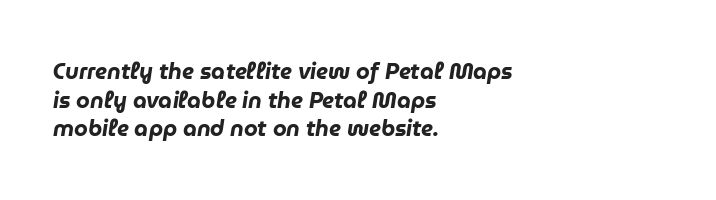
{"italic": "yes", "lean": "right", "slant_degrees": 9, "bold": "yes", "underline": "no", "align": "left", "line_spacing": "normal", "line_spacing_ratio": 1.3, "letter_spacing": "normal", "letter_spacing_em": 0.0, "glyph_px": 22}
